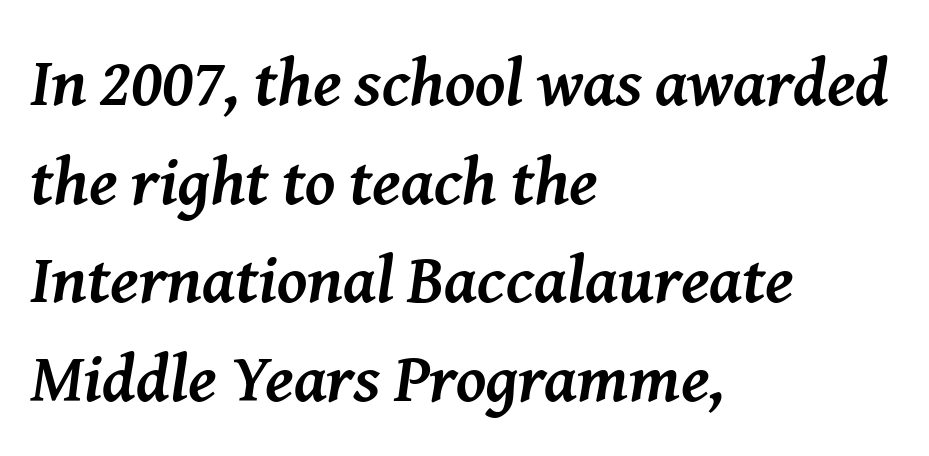
The image shows 68 px semibold serif type, italic (leaning right); set left-aligned, normal line spacing (1.45x), normal letter spacing, not underlined; medium stroke contrast and a medium x-height.
